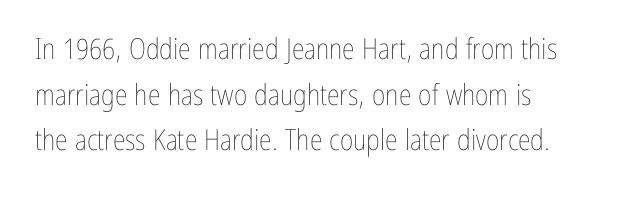
{"italic": "no", "bold": "no", "weight": "thin", "width": "condensed", "stroke_contrast": "low", "x_height": "medium", "monospaced": "no", "underline": "no", "align": "left", "line_spacing": "normal", "line_spacing_ratio": 1.57, "letter_spacing": "normal", "letter_spacing_em": 0.0, "glyph_px": 29}
